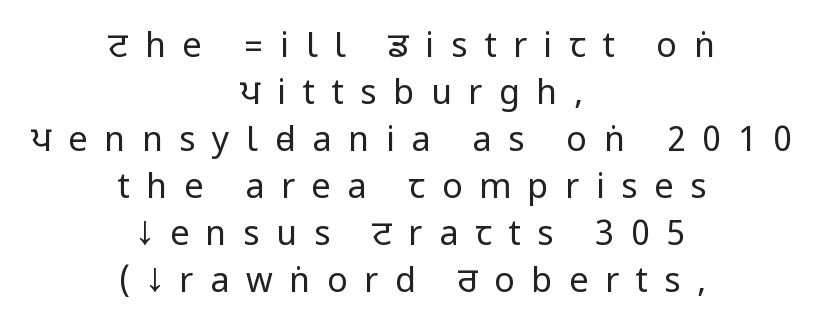
The image shows 34 px regular-weight, condensed sans-serif type, upright; set centered, normal line spacing (1.38x), unusually wide letter spacing (+0.49 em), not underlined; low stroke contrast.
